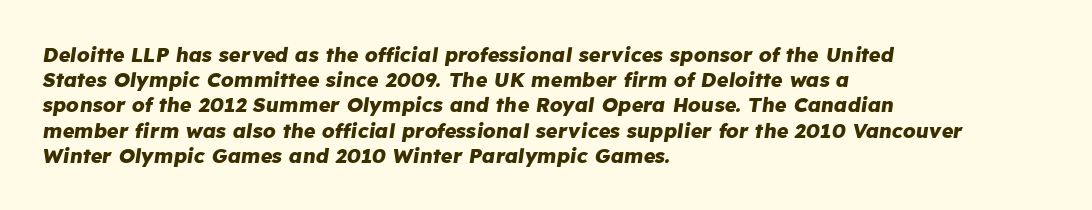
The whole block is typeset with a tilt. Short note: letters normally spaced. Words float on clear page, feet unadorned. Interline gaps are of average width in this sample.
